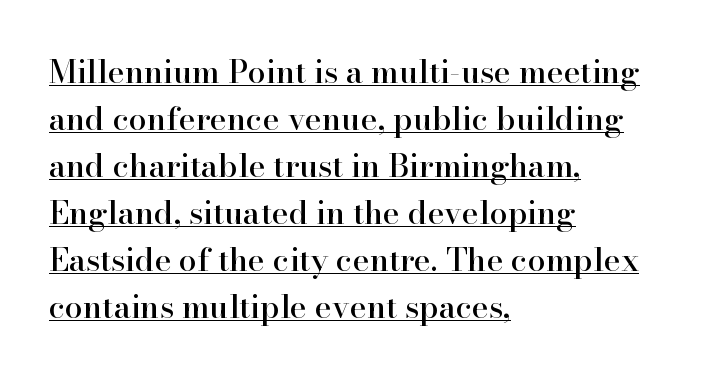
Q: Is the text italic (slanted)? A: No, it is upright.
Q: Is the typeface a serif or a sans-serif typeface? A: Serif.
Q: Is the text underlined? A: Yes.
Q: How is the paragraph aligned? A: Left-aligned.
Q: Is the spacing between letters normal or unusually wide? A: Normal.
Q: Is the spacing between lines tight, normal or loose? A: Normal.
Q: Width (condensed, normal, or wide)? A: Normal.
Q: Stroke contrast? A: High.
Q: x-height? A: Small.
Q: Monospaced? A: No.
